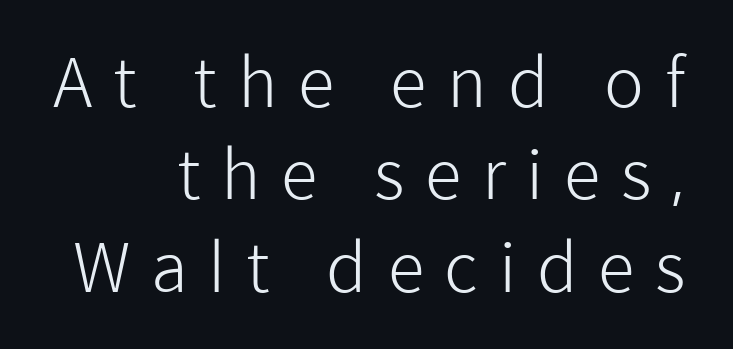
{"serif": "no", "italic": "no", "bold": "no", "weight": "light", "width": "normal", "stroke_contrast": "low", "x_height": "medium", "monospaced": "no", "underline": "no", "align": "right", "line_spacing": "normal", "line_spacing_ratio": 1.38, "letter_spacing": "wide", "letter_spacing_em": 0.31, "glyph_px": 67}
